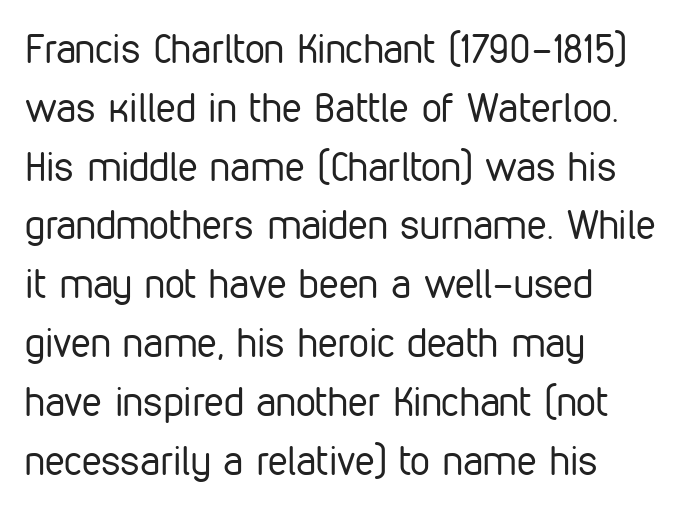
{"serif": "no", "italic": "no", "bold": "no", "weight": "regular", "width": "condensed", "stroke_contrast": "low", "x_height": "medium", "monospaced": "no", "underline": "no", "align": "left", "line_spacing": "normal", "line_spacing_ratio": 1.47, "letter_spacing": "normal", "letter_spacing_em": 0.0, "glyph_px": 40}
